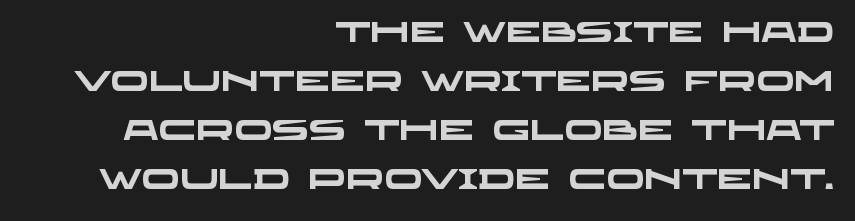
{"serif": "no", "bold": "yes", "weight": "heavy", "width": "wide", "stroke_contrast": "low", "x_height": "large", "monospaced": "no", "underline": "no", "align": "right", "line_spacing_ratio": 1.75, "letter_spacing": "normal", "letter_spacing_em": 0.0, "glyph_px": 28}
